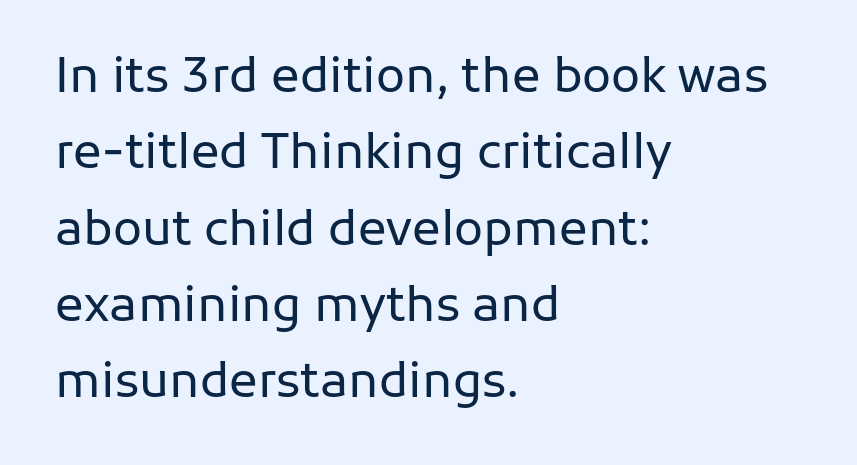
The image shows 48 px regular-weight sans-serif type, upright; set left-aligned, normal line spacing (1.59x), normal letter spacing, not underlined; low stroke contrast and a medium x-height.
